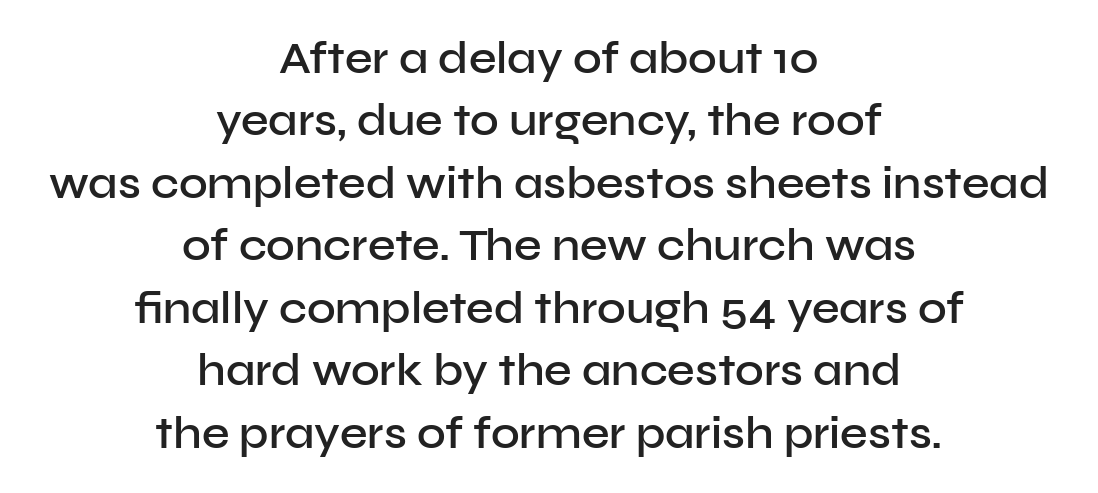
The horizontal fit of the characters is conventional and even. A roman cut, with each character standing at attention. Beneath every word, the page is bare. The passage shown is semibold, sitting just below true bold. Casual observation: everything's sitting right in the middle. What kind of face is this? One without serifs — a sans.
